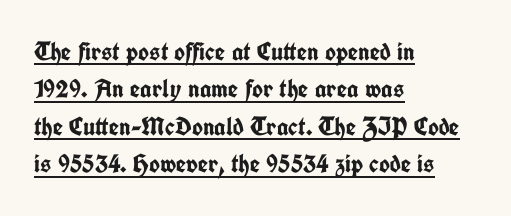
{"italic": "no", "bold": "yes", "underline": "yes", "align": "left", "line_spacing": "normal", "line_spacing_ratio": 1.44, "letter_spacing": "normal", "letter_spacing_em": 0.0, "glyph_px": 26}
